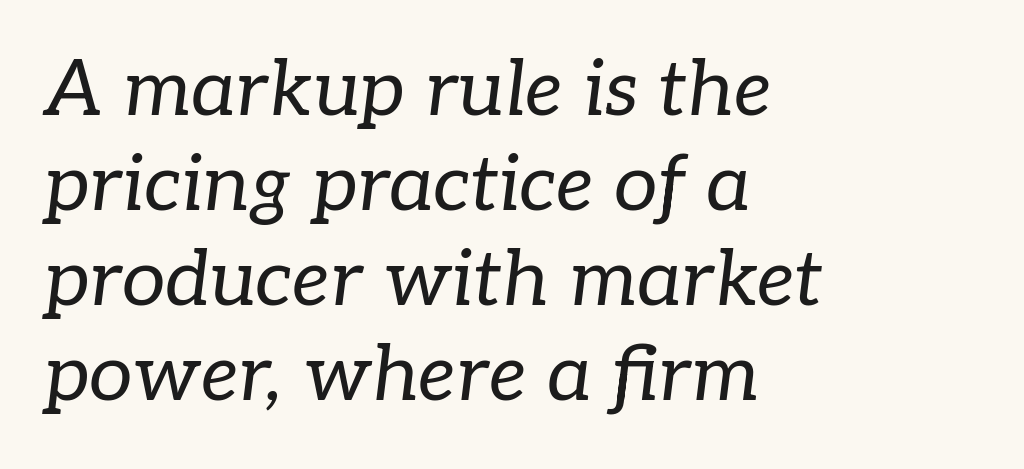
Q: Is the text bold? A: No.
Q: Is the text italic (slanted)? A: Yes, it leans right by about 7 degrees.
Q: Is the typeface a serif or a sans-serif typeface? A: Serif.
Q: Is the text underlined? A: No.
Q: How is the paragraph aligned? A: Left-aligned.
Q: Is the spacing between letters normal or unusually wide? A: Normal.
Q: Width (condensed, normal, or wide)? A: Normal.
Q: Stroke contrast? A: Low.
Q: x-height? A: Medium.
Q: Monospaced? A: No.
